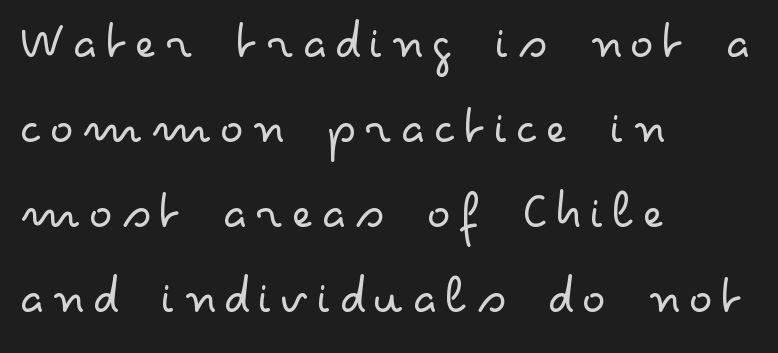
{"serif": "no", "italic": "no", "bold": "no", "weight": "light", "width": "wide", "stroke_contrast": "low", "x_height": "small", "monospaced": "no", "underline": "no", "align": "left", "line_spacing": "normal", "line_spacing_ratio": 1.52, "glyph_px": 56}
